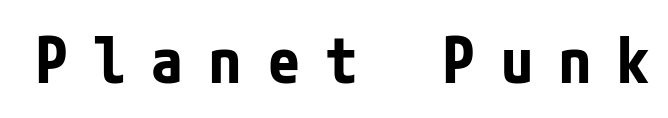
The image shows 64 px bold, condensed sans-serif type, upright; set unusually wide letter spacing (+0.41 em), not underlined; low stroke contrast and a medium x-height.
